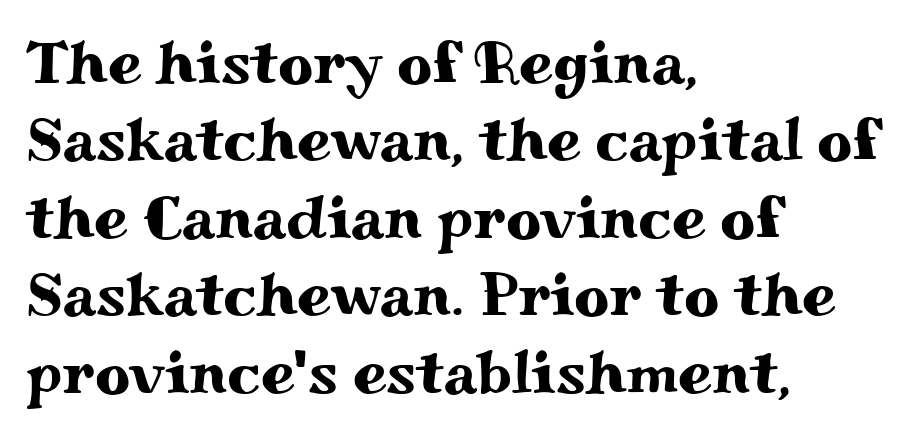
Glance below the letters and you will spot only blank space. The rendering uses a moderate line-height, typical for paragraphs. Looks like regular typesetting: each glyph gets only the width it needs. The rendering shows small feet on the letterforms — a serif design. The text block is weighted toward the left margin, trailing off unevenly rightward. The rendering keeps characters at their native spacing.
